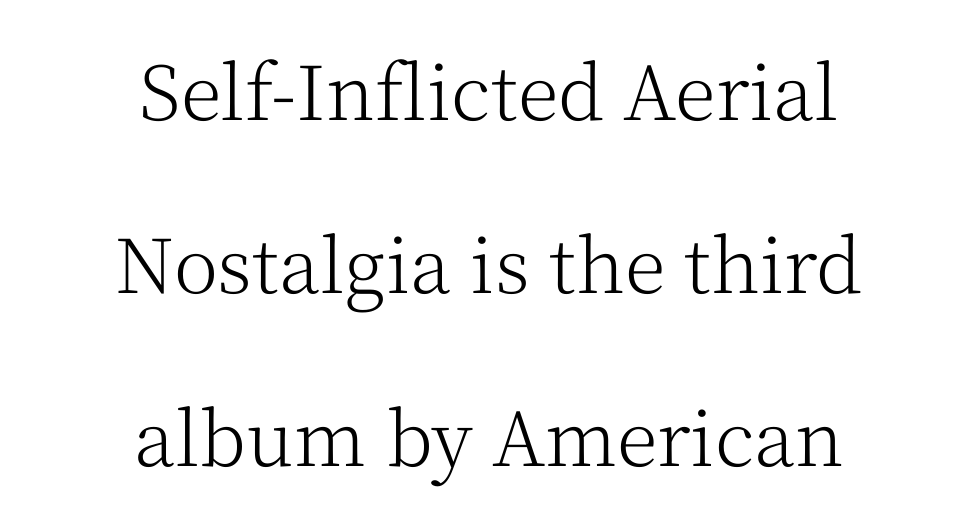
{"serif": "yes", "italic": "no", "bold": "no", "weight": "light", "width": "normal", "stroke_contrast": "medium", "x_height": "medium", "monospaced": "no", "underline": "no", "align": "center", "line_spacing": "loose", "line_spacing_ratio": 2.31, "letter_spacing": "normal", "letter_spacing_em": 0.0, "glyph_px": 75}
